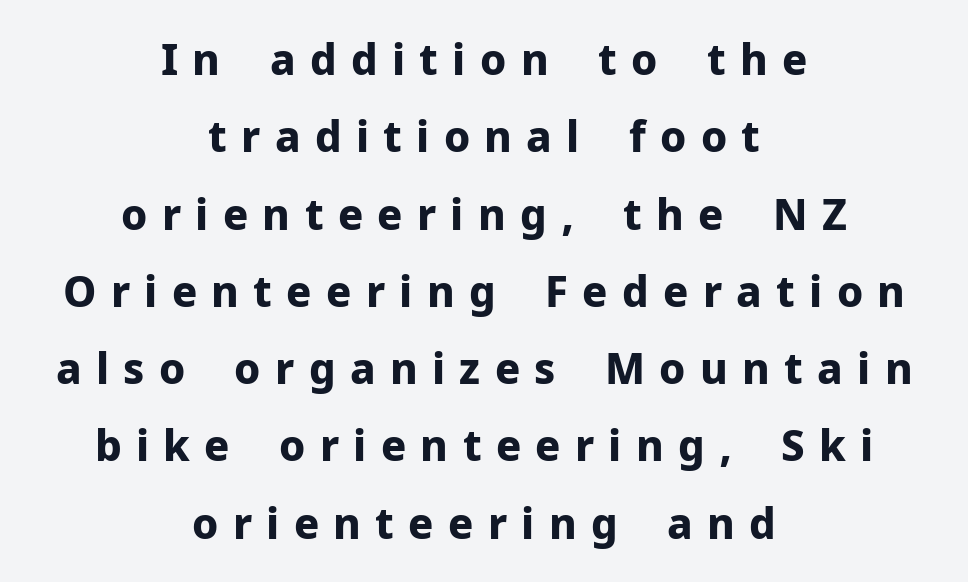
Q: Is the text bold? A: Yes.
Q: Is the text italic (slanted)? A: No, it is upright.
Q: Is the typeface a serif or a sans-serif typeface? A: Sans-serif.
Q: Is the text underlined? A: No.
Q: How is the paragraph aligned? A: Centered.
Q: Is the spacing between letters normal or unusually wide? A: Unusually wide.
Q: Width (condensed, normal, or wide)? A: Normal.
Q: Stroke contrast? A: Low.
Q: x-height? A: Medium.
Q: Monospaced? A: No.
